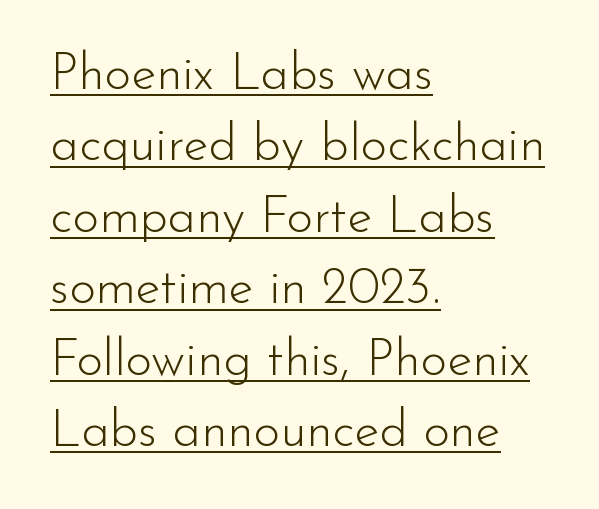
Q: Is the text bold? A: No.
Q: Is the text italic (slanted)? A: No, it is upright.
Q: Is the typeface a serif or a sans-serif typeface? A: Sans-serif.
Q: Is the text underlined? A: Yes.
Q: How is the paragraph aligned? A: Left-aligned.
Q: Is the spacing between letters normal or unusually wide? A: Normal.
Q: Is the spacing between lines tight, normal or loose? A: Normal.
Q: Width (condensed, normal, or wide)? A: Normal.
Q: Stroke contrast? A: Low.
Q: x-height? A: Small.
Q: Monospaced? A: No.
